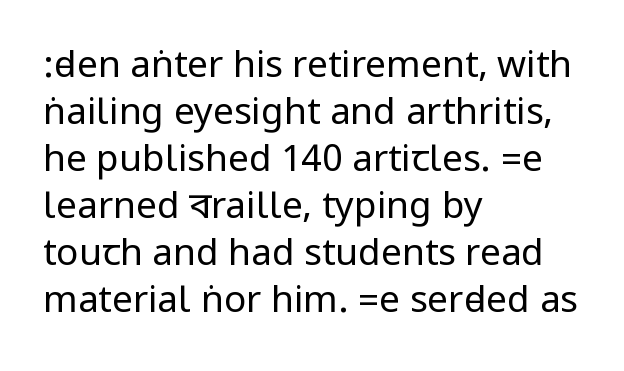
Q: Is the text bold? A: No.
Q: Is the text italic (slanted)? A: No, it is upright.
Q: Is the typeface a serif or a sans-serif typeface? A: Sans-serif.
Q: Is the text underlined? A: No.
Q: How is the paragraph aligned? A: Left-aligned.
Q: Is the spacing between letters normal or unusually wide? A: Normal.
Q: Is the spacing between lines tight, normal or loose? A: Normal.
Q: Width (condensed, normal, or wide)? A: Condensed.
Q: Stroke contrast? A: Low.
